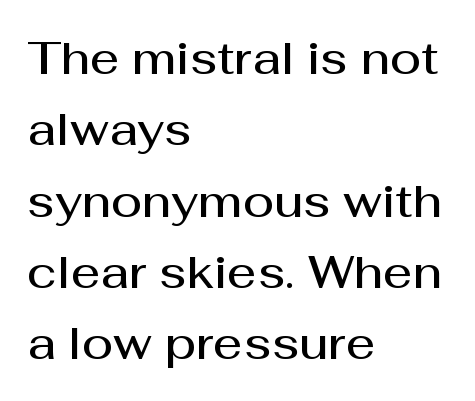
The image shows 46 px semibold sans-serif type, upright; set left-aligned, normal line spacing (1.55x), normal letter spacing, not underlined; medium stroke contrast and a medium x-height.
